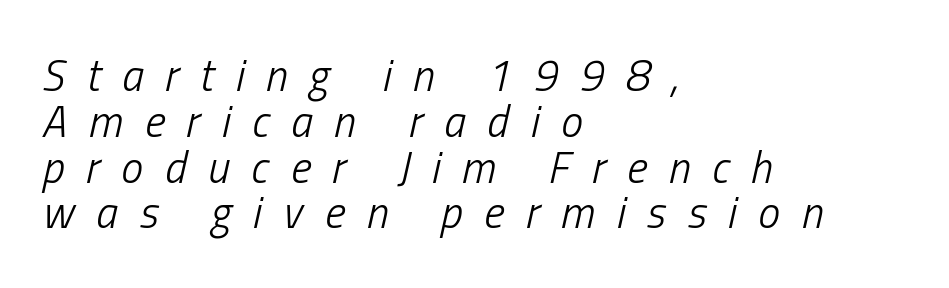
Teacher's note: observe the even left margin — that is flush-left alignment. Does the lettering tilt? It does — this is italic. Compared with a typical body face, this is equally light or lighter still. In terms of letterspacing, this is a distinctly airy, spread setting.
